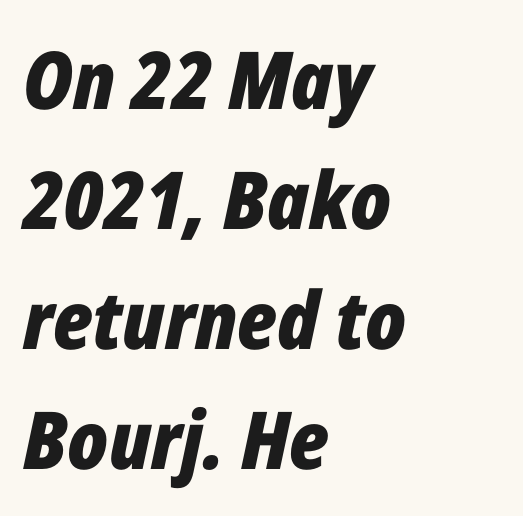
The image shows 80 px bold, condensed type, italic (leaning right); set left-aligned, normal line spacing (1.5x), normal letter spacing, not underlined; low stroke contrast and a medium x-height.
